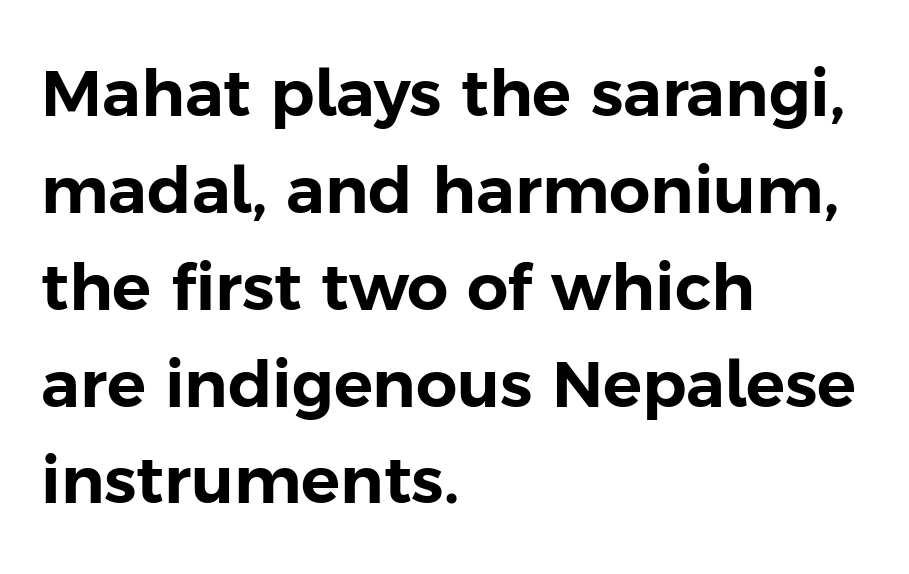
Q: Is the text italic (slanted)? A: No, it is upright.
Q: Is the typeface a serif or a sans-serif typeface? A: Sans-serif.
Q: Is the text underlined? A: No.
Q: How is the paragraph aligned? A: Left-aligned.
Q: Is the spacing between letters normal or unusually wide? A: Normal.
Q: Is the spacing between lines tight, normal or loose? A: Normal.
Q: Width (condensed, normal, or wide)? A: Normal.
Q: Stroke contrast? A: Low.
Q: x-height? A: Medium.
Q: Monospaced? A: No.
